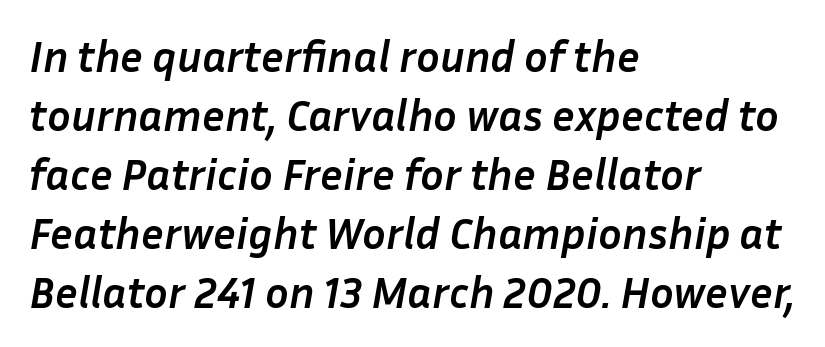
What's the leading like? Ordinary, nothing unusual. The rendering uses natural spacing where letterforms have individual widths. Words float on clear page, feet unadorned. Short note: letters normally spaced. Look at the stroke-to-counter ratio: heavy, a bold.
